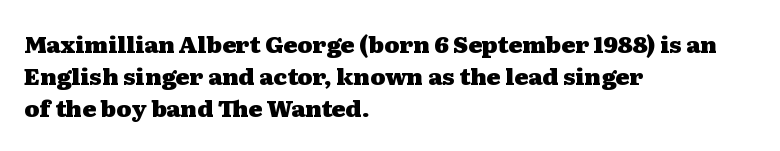
Teacher's note: observe the even left margin — that is flush-left alignment. Tracking here is standard; glyphs follow each other at the usual distance. Horizontal bands of white between lines are of average thickness. Is the type bold? Yes — the strokes are clearly thick and heavy. This is the regular roman posture of the typeface.
